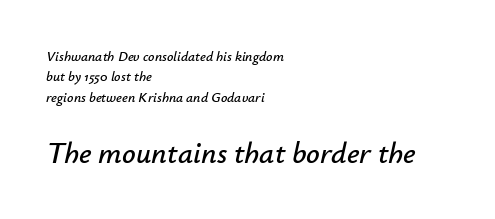
The image shows 30 px text type, italic (leaning right); set left-aligned, normal line spacing (1.46x), normal letter spacing, not underlined; the second (bottom) block is 2.14x larger; low stroke contrast and a small x-height.
